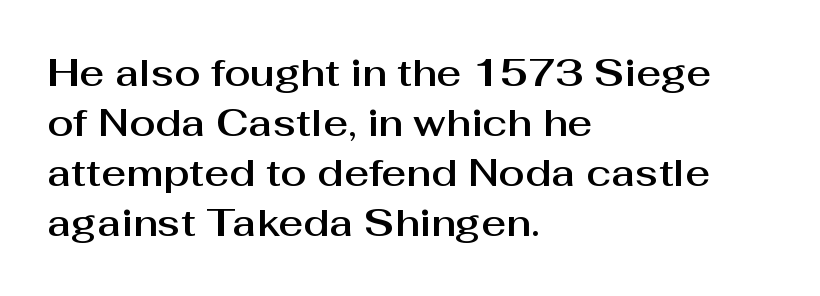
The image shows 38 px sans-serif type, upright; set left-aligned, normal line spacing (1.32x), normal letter spacing, not underlined; medium stroke contrast and a medium x-height.
